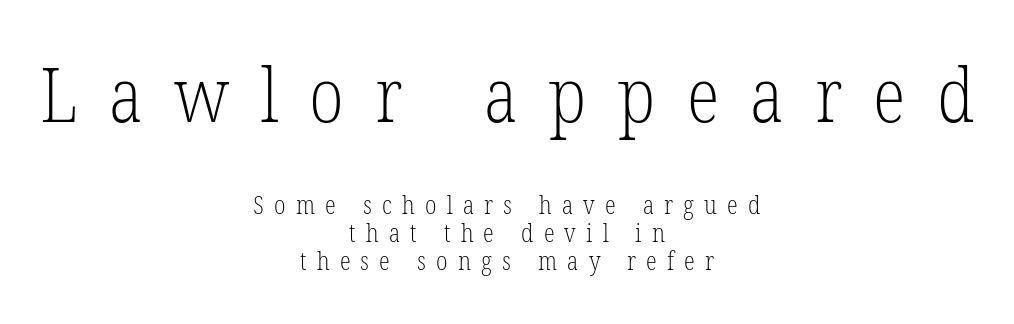
{"serif": "yes", "bold": "no", "weight": "light", "width": "condensed", "stroke_contrast": "low", "x_height": "medium", "monospaced": "no", "underline": "no", "align": "center", "line_spacing": "tight", "line_spacing_ratio": 1.13, "letter_spacing": "wide", "letter_spacing_em": 0.41, "larger_block": "first", "size_ratio": 3.04, "glyph_px": 76}
